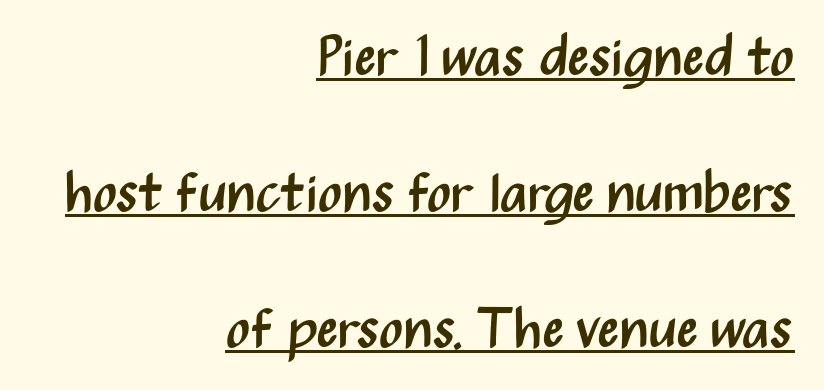
{"serif": "no", "italic": "no", "bold": "no", "weight": "regular", "width": "condensed", "stroke_contrast": "medium", "x_height": "medium", "monospaced": "no", "underline": "yes", "align": "right", "line_spacing": "loose", "line_spacing_ratio": 2.43, "letter_spacing": "normal", "letter_spacing_em": 0.0, "glyph_px": 56}
